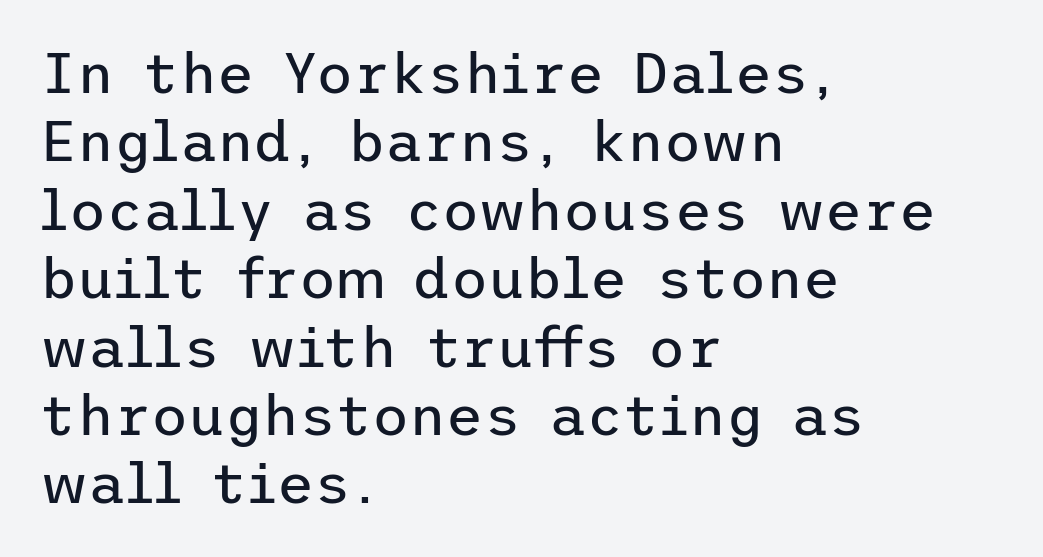
Q: Is the text bold? A: No.
Q: Is the text italic (slanted)? A: No, it is upright.
Q: Is the typeface a serif or a sans-serif typeface? A: Sans-serif.
Q: Is the text underlined? A: No.
Q: How is the paragraph aligned? A: Left-aligned.
Q: Is the spacing between letters normal or unusually wide? A: Normal.
Q: Width (condensed, normal, or wide)? A: Normal.
Q: Stroke contrast? A: Low.
Q: x-height? A: Medium.
